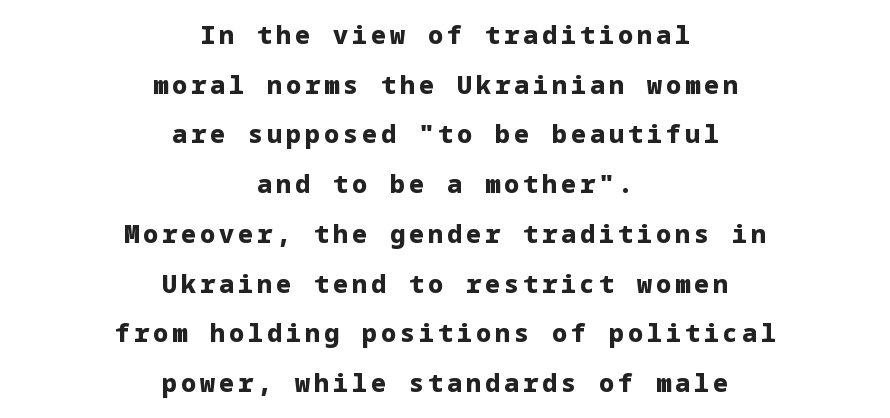
{"italic": "no", "bold": "yes", "underline": "no", "align": "center", "line_spacing": "loose", "line_spacing_ratio": 1.99, "glyph_px": 25}
